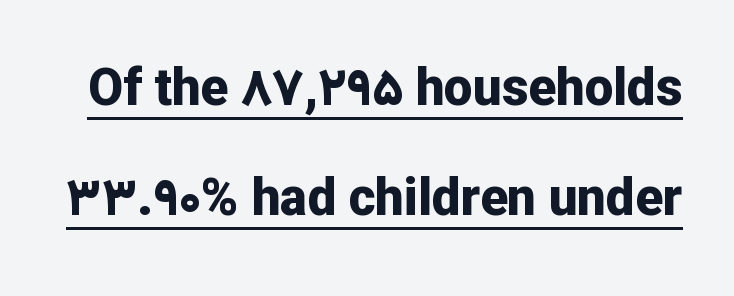
Q: Is the text bold? A: Yes.
Q: Is the text italic (slanted)? A: No, it is upright.
Q: Is the typeface a serif or a sans-serif typeface? A: Sans-serif.
Q: Is the text underlined? A: Yes.
Q: Is the spacing between letters normal or unusually wide? A: Normal.
Q: Is the spacing between lines tight, normal or loose? A: Loose.
Q: Width (condensed, normal, or wide)? A: Normal.
Q: Stroke contrast? A: Low.
Q: x-height? A: Medium.
Q: Monospaced? A: No.
